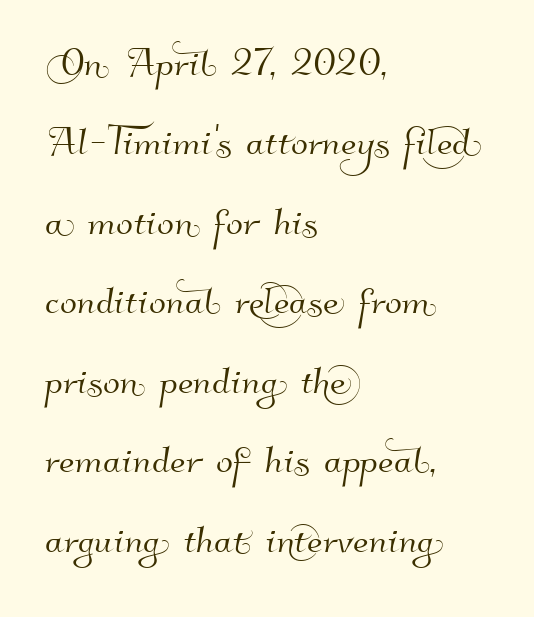
The image shows 50 px sans-serif type; set left-aligned, normal line spacing (1.59x), normal letter spacing, not underlined; high stroke contrast and a small x-height.
